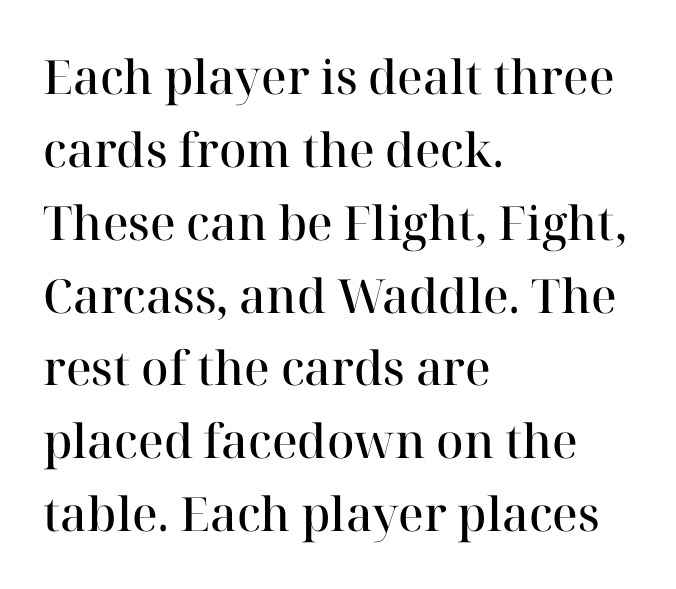
{"serif": "yes", "italic": "no", "bold": "semi", "weight": "semibold", "width": "normal", "stroke_contrast": "high", "x_height": "medium", "monospaced": "no", "underline": "no", "align": "left", "line_spacing": "normal", "line_spacing_ratio": 1.55, "letter_spacing": "normal", "letter_spacing_em": 0.0, "glyph_px": 47}
